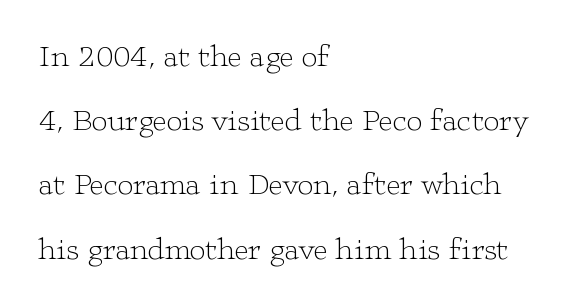
The image shows 31 px light, wide serif type, upright; set left-aligned, loose line spacing (2.07x), normal letter spacing, not underlined; low stroke contrast and a medium x-height.
